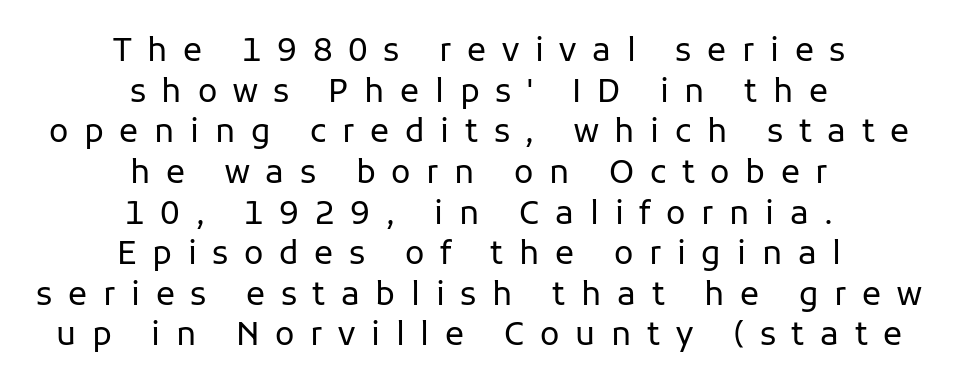
{"serif": "no", "italic": "no", "bold": "no", "weight": "regular", "width": "normal", "stroke_contrast": "low", "x_height": "medium", "monospaced": "no", "underline": "no", "align": "center", "line_spacing": "normal", "line_spacing_ratio": 1.27, "letter_spacing": "wide", "letter_spacing_em": 0.49, "glyph_px": 32}
